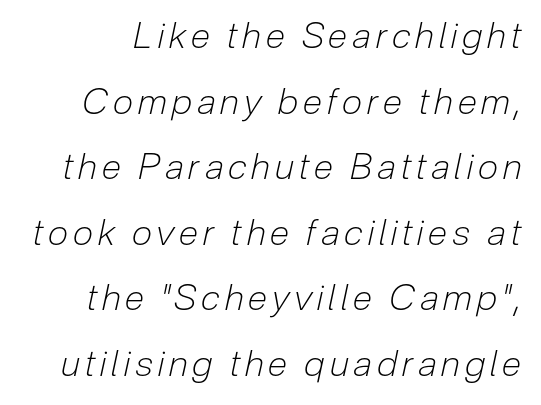
{"italic": "yes", "lean": "right", "slant_degrees": 12, "bold": "no", "weight": "light", "width": "condensed", "stroke_contrast": "low", "x_height": "medium", "monospaced": "no", "underline": "no", "line_spacing_ratio": 1.82, "glyph_px": 36}
